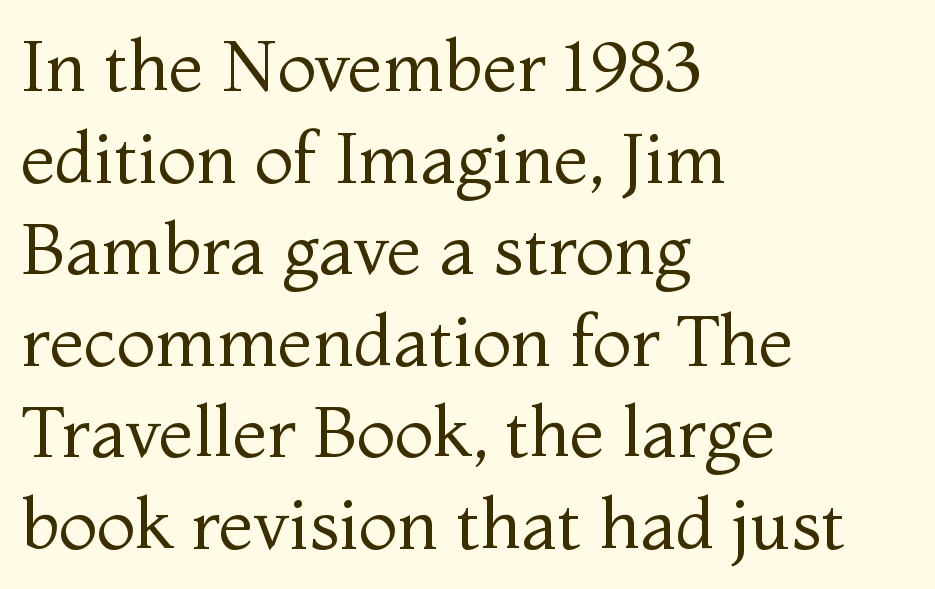
{"serif": "yes", "italic": "no", "bold": "no", "weight": "regular", "width": "normal", "stroke_contrast": "medium", "x_height": "medium", "monospaced": "no", "underline": "no", "align": "left", "line_spacing": "normal", "line_spacing_ratio": 1.29, "letter_spacing": "normal", "letter_spacing_em": 0.0, "glyph_px": 71}
